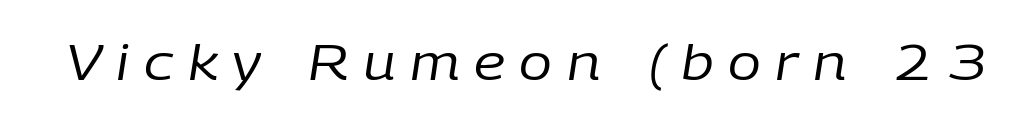
The image shows 49 px regular-weight type, italic (leaning right); set unusually wide letter spacing (+0.3 em), not underlined; low stroke contrast and a medium x-height.
